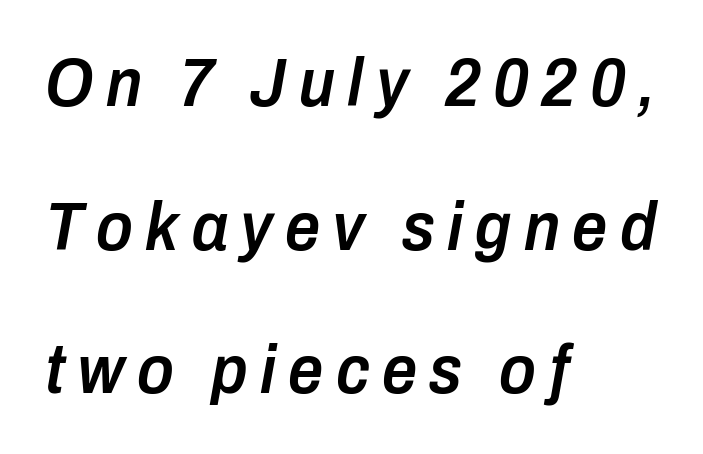
Vertical spacing — loose. Stems and bowls a touch heavier than normal — semibold. Left-aligned paragraph, ragged on the right. Looks like regular typesetting: each glyph gets only the width it needs. The foot of each line stays bare and open.
